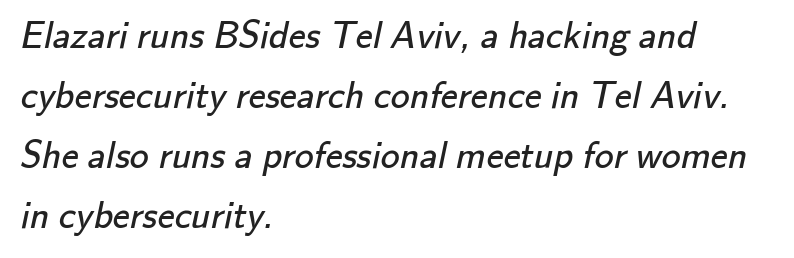
The image shows 38 px regular-weight sans-serif type; set left-aligned, normal line spacing (1.58x), normal letter spacing, not underlined; low stroke contrast and a small x-height.
